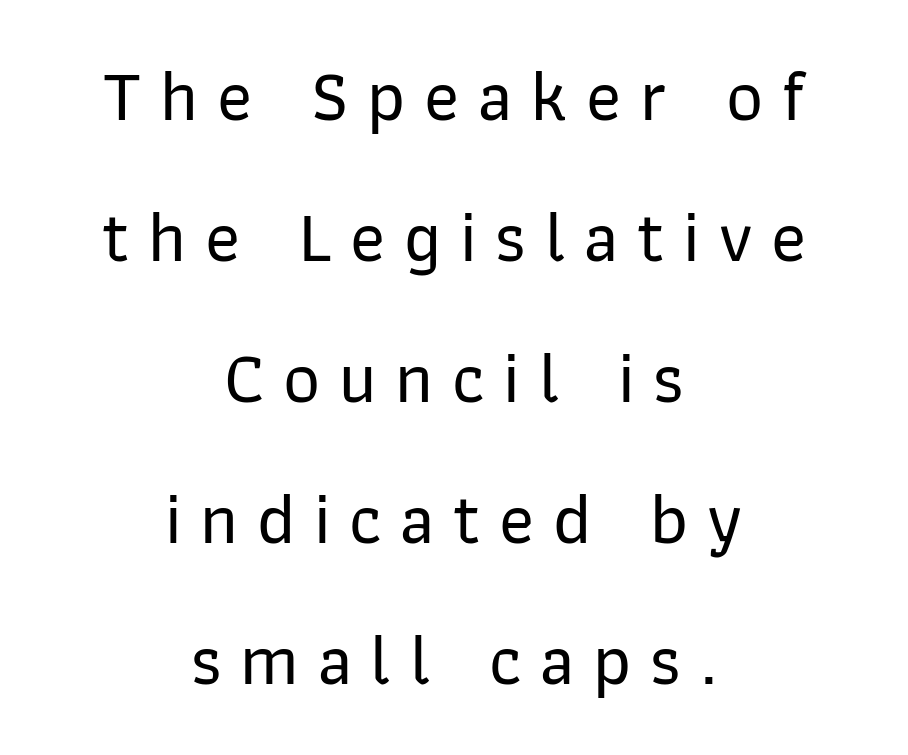
{"serif": "no", "italic": "no", "width": "normal", "stroke_contrast": "low", "x_height": "medium", "monospaced": "no", "underline": "no", "align": "center", "line_spacing": "loose", "line_spacing_ratio": 1.96, "letter_spacing": "wide", "letter_spacing_em": 0.26, "glyph_px": 72}
